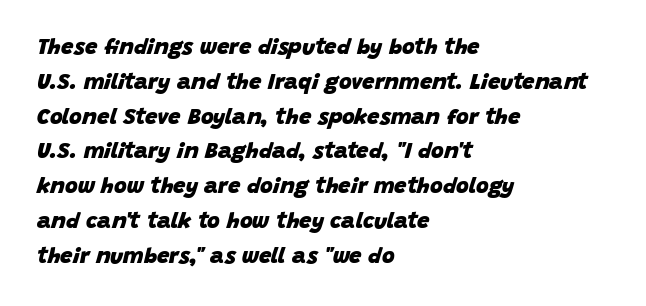
{"italic": "yes", "lean": "right", "slant_degrees": 15, "bold": "yes", "underline": "no", "align": "left", "line_spacing": "normal", "line_spacing_ratio": 1.58, "letter_spacing": "normal", "letter_spacing_em": 0.0, "glyph_px": 22}
